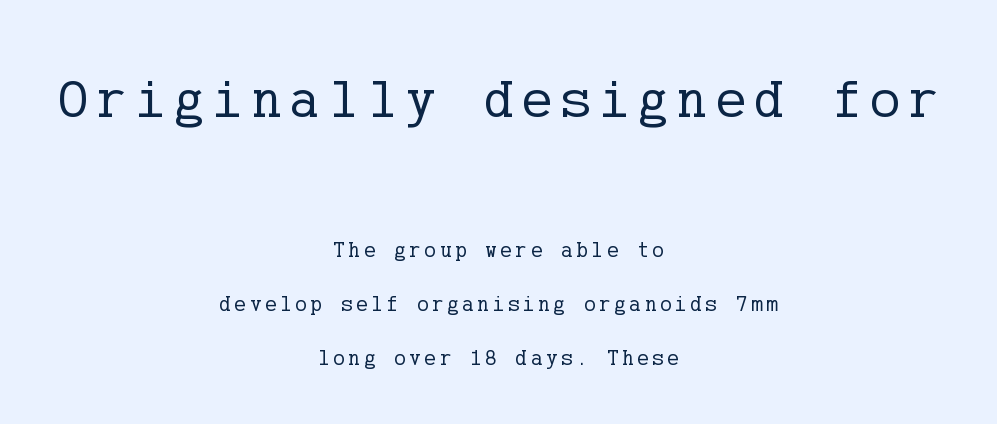
{"serif": "yes", "italic": "no", "bold": "no", "weight": "regular", "width": "normal", "stroke_contrast": "low", "x_height": "medium", "underline": "no", "align": "center", "line_spacing": "loose", "line_spacing_ratio": 2.46, "larger_block": "first", "size_ratio": 2.55, "glyph_px": 56}
